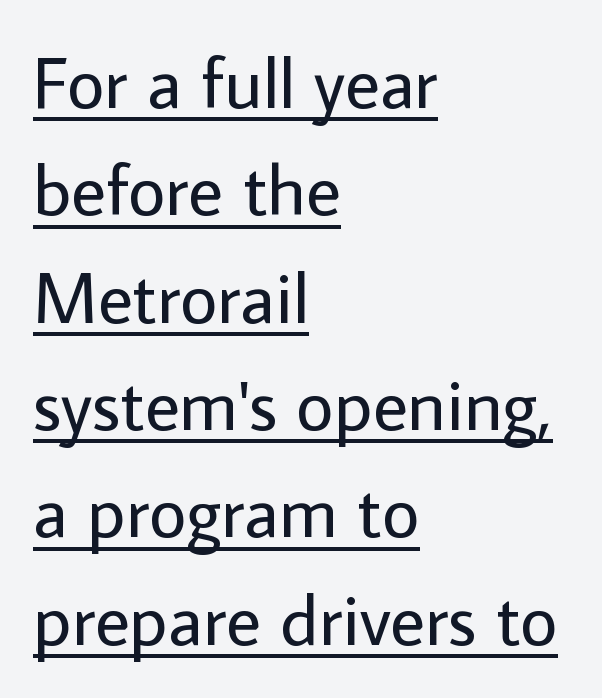
Q: Is the text bold? A: No.
Q: Is the text italic (slanted)? A: No, it is upright.
Q: Is the typeface a serif or a sans-serif typeface? A: Sans-serif.
Q: Is the text underlined? A: Yes.
Q: How is the paragraph aligned? A: Left-aligned.
Q: Is the spacing between letters normal or unusually wide? A: Normal.
Q: Is the spacing between lines tight, normal or loose? A: Normal.
Q: Width (condensed, normal, or wide)? A: Normal.
Q: Stroke contrast? A: Low.
Q: x-height? A: Medium.
Q: Monospaced? A: No.
